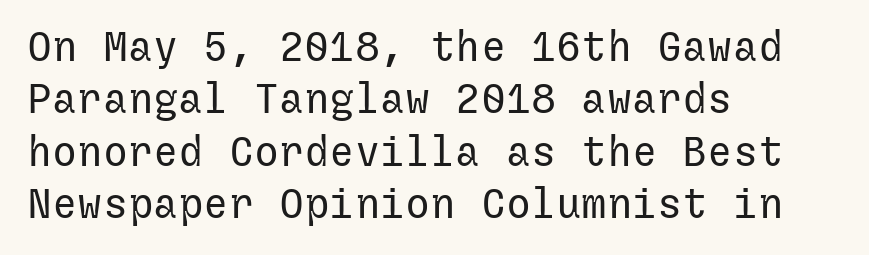
The rendering keeps characters at their native spacing. Rows of type keep a routine distance in the vertical direction. Line starts are locked; line ends wander. Underline: absent. The type family on display is of the sans-serif kind.
